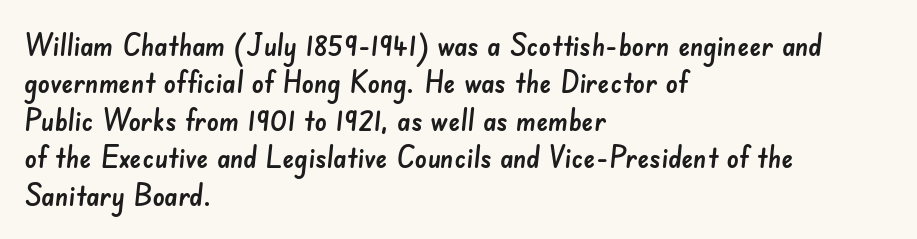
Q: Is the typeface a serif or a sans-serif typeface? A: Sans-serif.
Q: Is the text underlined? A: No.
Q: How is the paragraph aligned? A: Left-aligned.
Q: Is the spacing between letters normal or unusually wide? A: Normal.
Q: Is the spacing between lines tight, normal or loose? A: Normal.
Q: Width (condensed, normal, or wide)? A: Normal.
Q: Stroke contrast? A: Low.
Q: x-height? A: Small.
Q: Monospaced? A: No.
